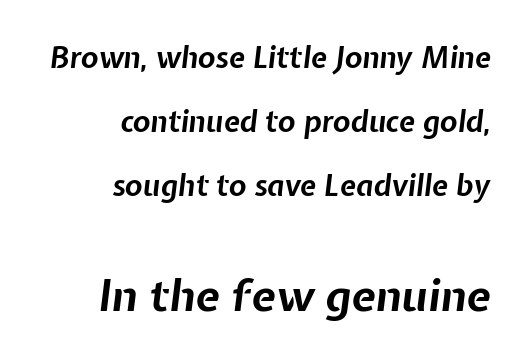
{"italic": "yes", "lean": "right", "slant_degrees": 7, "bold": "yes", "weight": "bold", "width": "normal", "stroke_contrast": "low", "x_height": "medium", "monospaced": "no", "underline": "no", "align": "right", "line_spacing": "loose", "line_spacing_ratio": 2.21, "letter_spacing": "normal", "letter_spacing_em": 0.0, "larger_block": "second", "size_ratio": 1.52, "glyph_px": 44}
